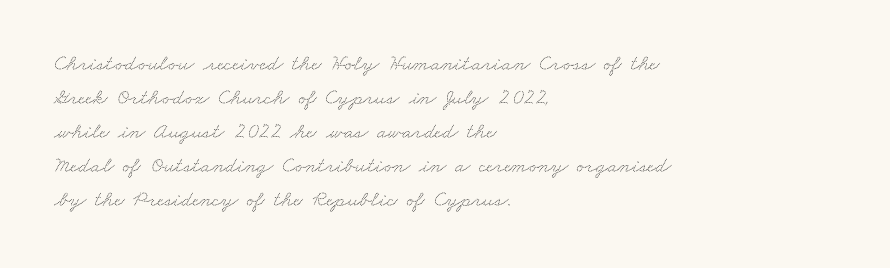
The image shows 22 px text type; set left-aligned, normal line spacing (1.55x), normal letter spacing, not underlined.
